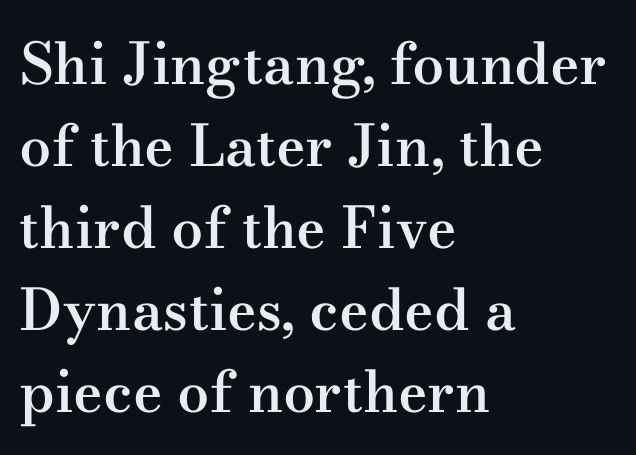
{"serif": "yes", "italic": "no", "bold": "semi", "weight": "semibold", "width": "wide", "stroke_contrast": "medium", "x_height": "small", "monospaced": "no", "underline": "no", "align": "left", "line_spacing": "normal", "line_spacing_ratio": 1.44, "letter_spacing": "normal", "letter_spacing_em": 0.0, "glyph_px": 57}
